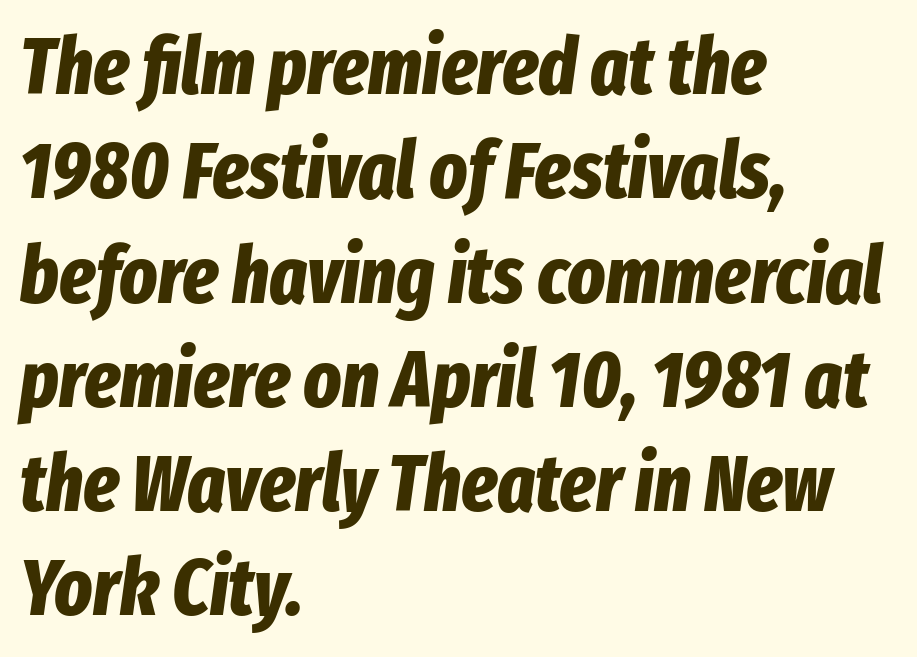
Q: Is the text bold? A: Yes.
Q: Is the text italic (slanted)? A: Yes, it leans right by about 8 degrees.
Q: Is the text underlined? A: No.
Q: How is the paragraph aligned? A: Left-aligned.
Q: Is the spacing between letters normal or unusually wide? A: Normal.
Q: Is the spacing between lines tight, normal or loose? A: Normal.
Q: Width (condensed, normal, or wide)? A: Condensed.
Q: Stroke contrast? A: Low.
Q: x-height? A: Medium.
Q: Monospaced? A: No.
